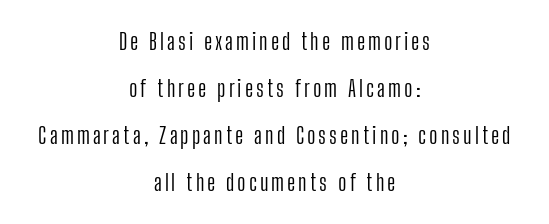
The image shows 23 px text type, upright; set centered, loose line spacing (2.05x), not underlined.
